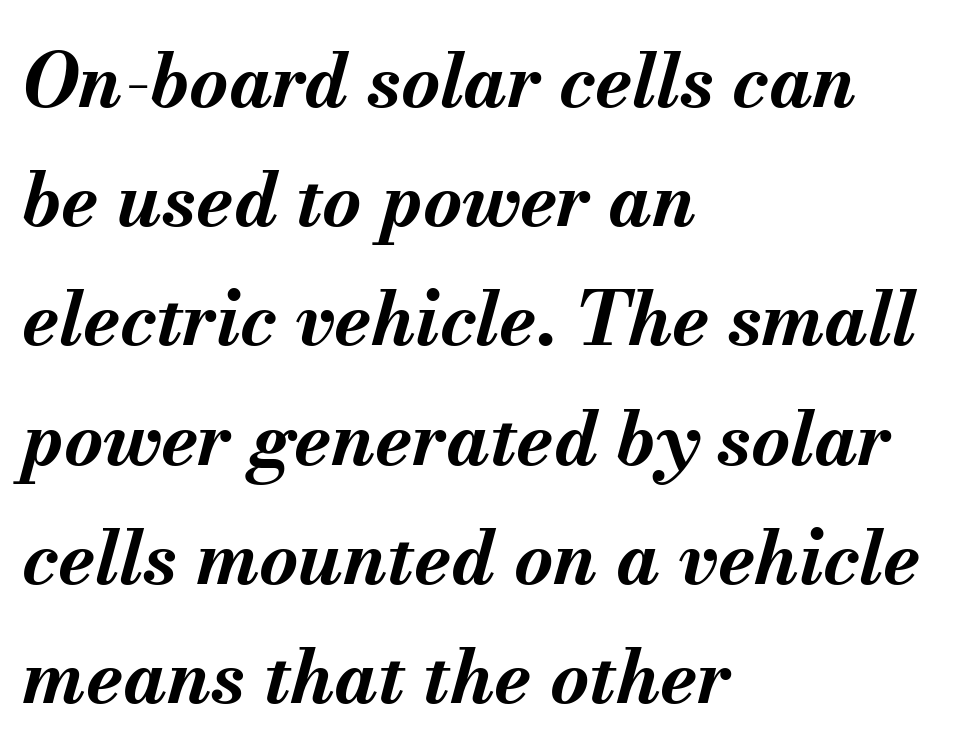
{"italic": "yes", "lean": "right", "slant_degrees": 13, "bold": "yes", "weight": "bold", "width": "normal", "stroke_contrast": "medium", "x_height": "small", "monospaced": "no", "underline": "no", "align": "left", "line_spacing": "normal", "line_spacing_ratio": 1.59, "letter_spacing": "normal", "letter_spacing_em": 0.0, "glyph_px": 75}
